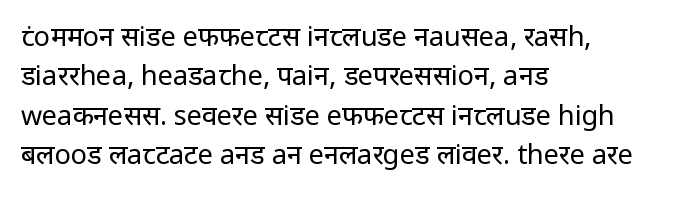
{"italic": "no", "bold": "no", "underline": "no", "align": "left", "line_spacing": "normal", "line_spacing_ratio": 1.46, "letter_spacing": "normal", "letter_spacing_em": 0.0, "glyph_px": 27}
